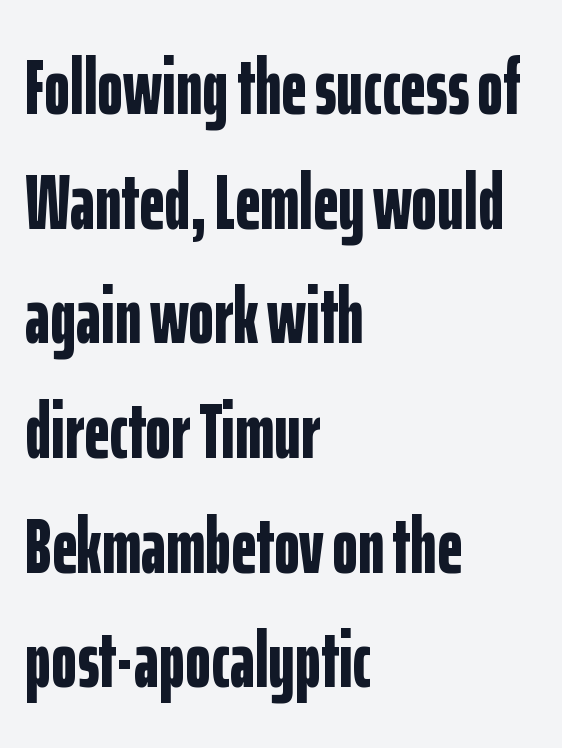
The image shows 78 px bold, condensed sans-serif type, upright; set left-aligned, normal line spacing (1.47x), normal letter spacing, not underlined; low stroke contrast and a medium x-height.
